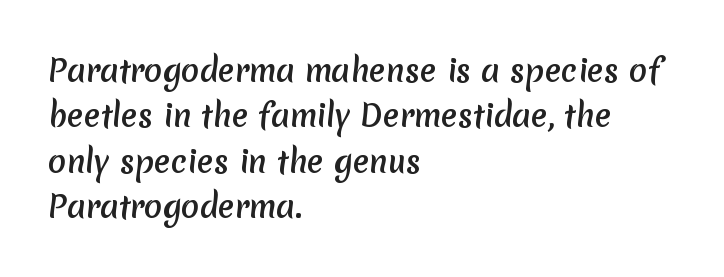
Q: Is the typeface a serif or a sans-serif typeface? A: Sans-serif.
Q: Is the text underlined? A: No.
Q: How is the paragraph aligned? A: Left-aligned.
Q: Is the spacing between letters normal or unusually wide? A: Normal.
Q: Is the spacing between lines tight, normal or loose? A: Normal.
Q: Width (condensed, normal, or wide)? A: Normal.
Q: Stroke contrast? A: Medium.
Q: x-height? A: Medium.
Q: Monospaced? A: No.
